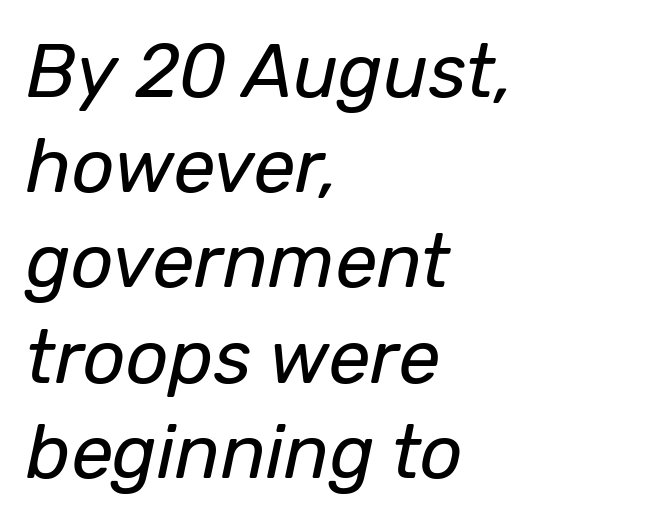
{"italic": "yes", "lean": "right", "slant_degrees": 12, "bold": "no", "weight": "regular", "width": "normal", "stroke_contrast": "low", "x_height": "medium", "monospaced": "no", "underline": "no", "align": "left", "line_spacing": "normal", "line_spacing_ratio": 1.27, "letter_spacing": "normal", "letter_spacing_em": 0.0, "glyph_px": 75}
